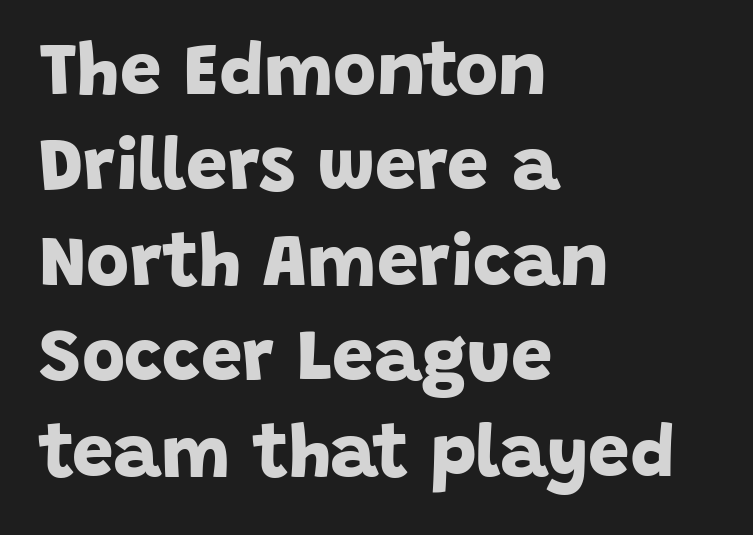
Varying glyph widths throughout — classic text-font behaviour. Typographically, this falls in the sans-serif category. One-word summary of the alignment: left. These words are printed bold, with thick strokes throughout.
